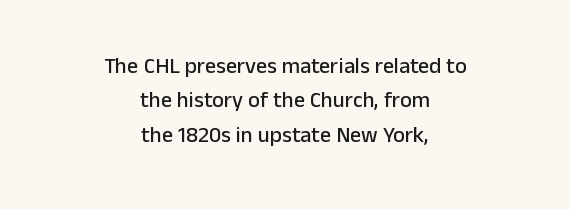
Bare-footed words on every line. Layout note: lines centered. No extra tracking has been applied to these lines. If you drew a line through each stem, it would be perfectly vertical. Successive baselines arrive at the customary interval.
